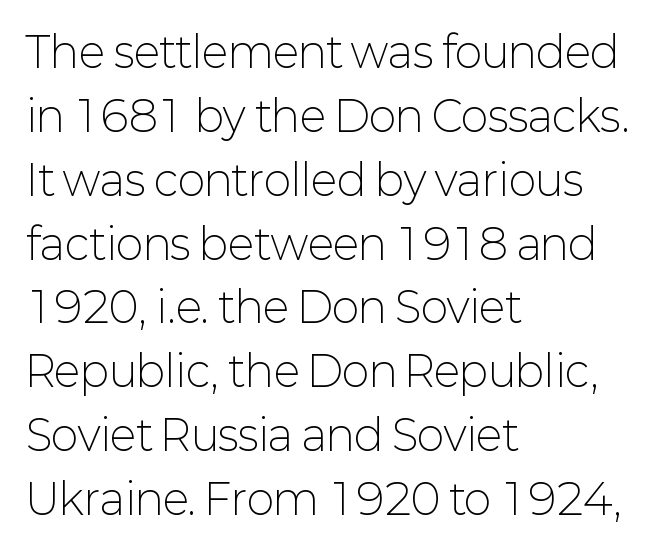
The image shows 42 px light sans-serif type, upright; set left-aligned, normal line spacing (1.52x), normal letter spacing, not underlined; low stroke contrast and a medium x-height.
